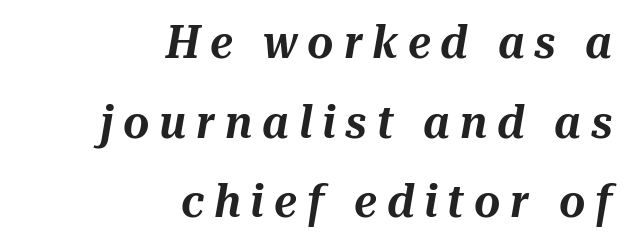
{"italic": "yes", "lean": "right", "slant_degrees": 10, "width": "normal", "stroke_contrast": "medium", "x_height": "medium", "monospaced": "no", "underline": "no", "align": "right", "line_spacing_ratio": 1.77, "letter_spacing": "wide", "letter_spacing_em": 0.22, "glyph_px": 45}
